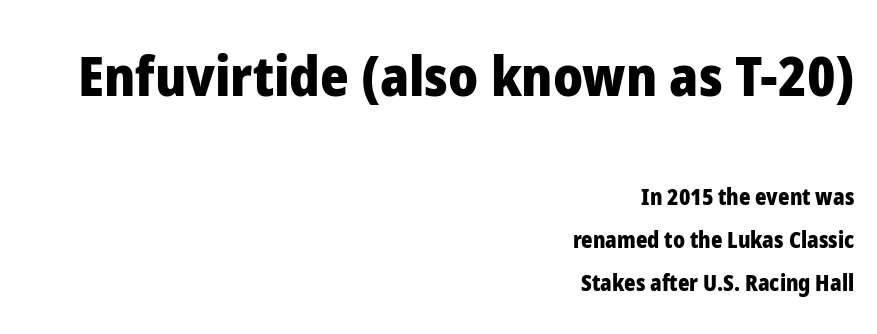
Q: Is the text bold? A: Yes.
Q: Is the text italic (slanted)? A: No, it is upright.
Q: Is the typeface a serif or a sans-serif typeface? A: Sans-serif.
Q: Is the text underlined? A: No.
Q: How is the paragraph aligned? A: Right-aligned.
Q: Is the spacing between letters normal or unusually wide? A: Normal.
Q: Is the spacing between lines tight, normal or loose? A: Loose.
Q: Which block of text is set in a larger size, the first (top) or the second (bottom)? A: The first (top) one.
Q: Width (condensed, normal, or wide)? A: Normal.
Q: Stroke contrast? A: Low.
Q: x-height? A: Medium.
Q: Monospaced? A: No.
